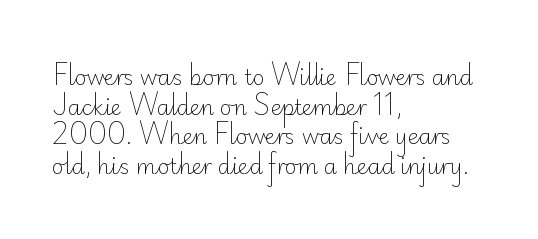
The image shows 21 px text type, upright; set left-aligned, normal line spacing (1.41x), normal letter spacing, not underlined.
